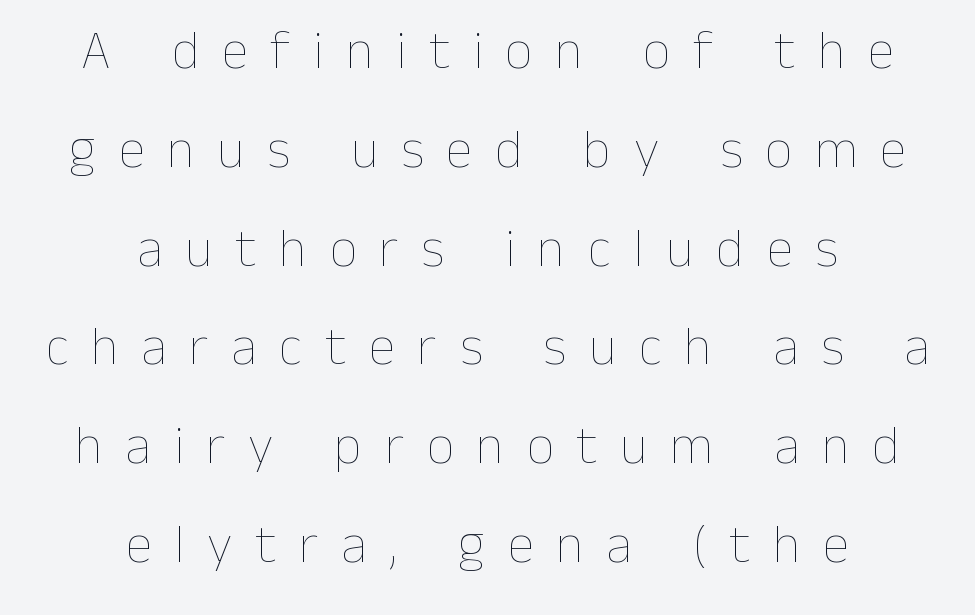
The image shows 54 px thin type, upright; set centered, line spacing 1.83x, unusually wide letter spacing (+0.42 em), not underlined; low stroke contrast and a medium x-height.
